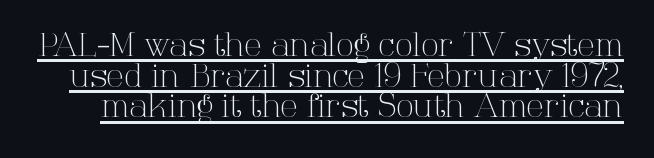
{"serif": "yes", "italic": "no", "bold": "no", "weight": "light", "width": "normal", "stroke_contrast": "high", "x_height": "medium", "monospaced": "no", "underline": "yes", "line_spacing": "tight", "line_spacing_ratio": 0.96, "letter_spacing": "normal", "letter_spacing_em": 0.0, "glyph_px": 32}
